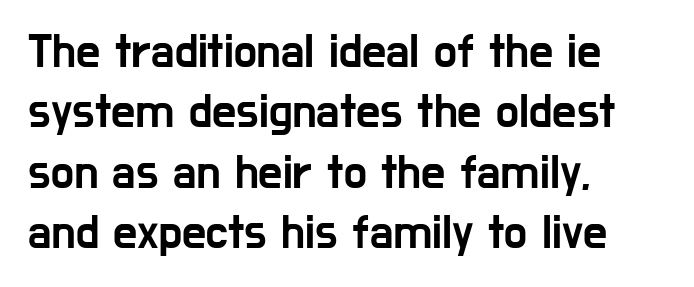
Q: Is the text italic (slanted)? A: No, it is upright.
Q: Is the typeface a serif or a sans-serif typeface? A: Sans-serif.
Q: Is the text underlined? A: No.
Q: How is the paragraph aligned? A: Left-aligned.
Q: Is the spacing between letters normal or unusually wide? A: Normal.
Q: Is the spacing between lines tight, normal or loose? A: Normal.
Q: Width (condensed, normal, or wide)? A: Condensed.
Q: Stroke contrast? A: Low.
Q: x-height? A: Medium.
Q: Monospaced? A: No.
